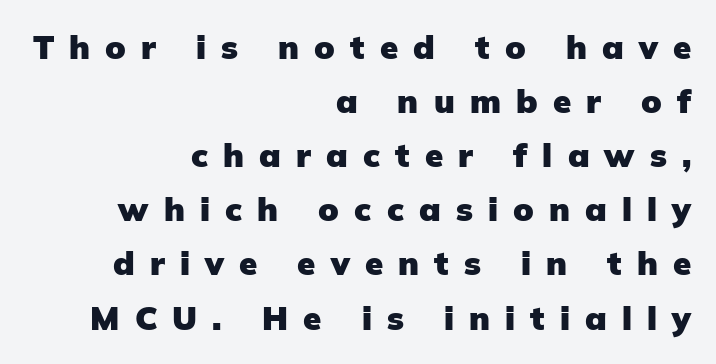
The image shows 33 px heavy sans-serif type, upright; set right-aligned, normal line spacing (1.64x), unusually wide letter spacing (+0.46 em), not underlined; low stroke contrast and a medium x-height.
